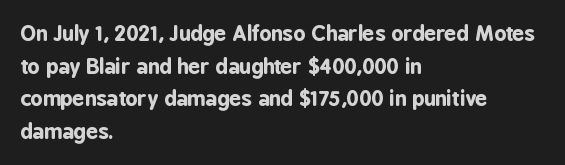
The rendering anchors every line to the left-hand side. In terms of posture, this sample is upright. This sample uses plain, unmodified letter spacing. The gap between lines stays unmarked.
